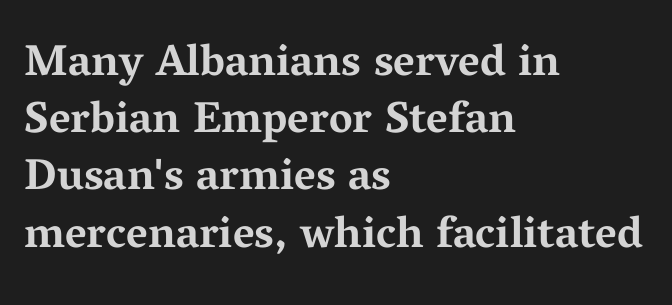
In CSS terms this would be text-align: left. This sample uses a serif face. Between one letter and the next there's only the usual sliver of space. Vertically, the passage feels balanced, rows spaced as you'd expect.
